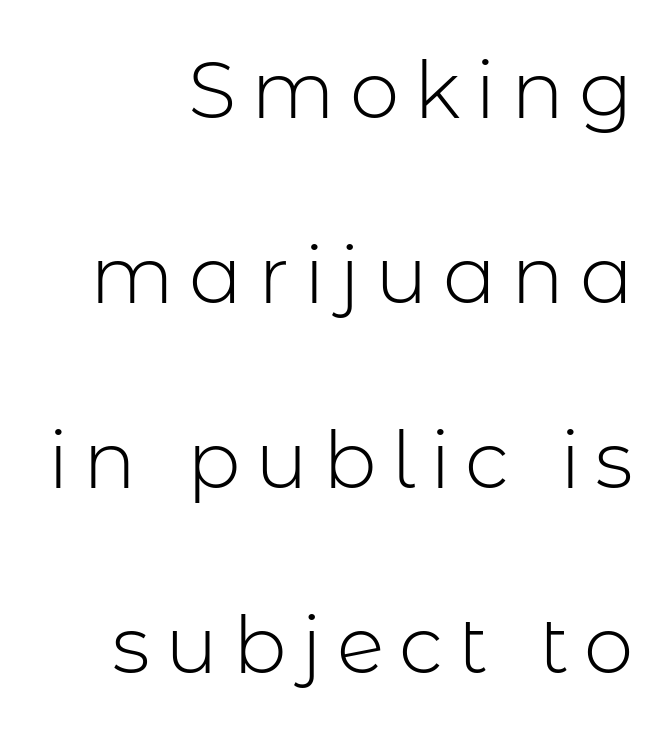
The image shows 79 px light sans-serif type, upright; set right-aligned, loose line spacing (2.34x), not underlined; low stroke contrast and a medium x-height.
